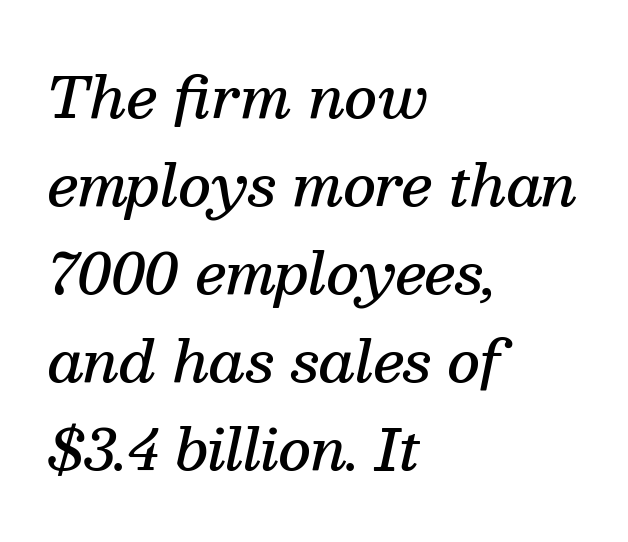
{"serif": "yes", "italic": "yes", "lean": "right", "slant_degrees": 13, "bold": "semi", "weight": "semibold", "width": "normal", "stroke_contrast": "medium", "x_height": "medium", "monospaced": "no", "underline": "no", "align": "left", "line_spacing": "normal", "line_spacing_ratio": 1.57, "letter_spacing": "normal", "letter_spacing_em": 0.0, "glyph_px": 56}
